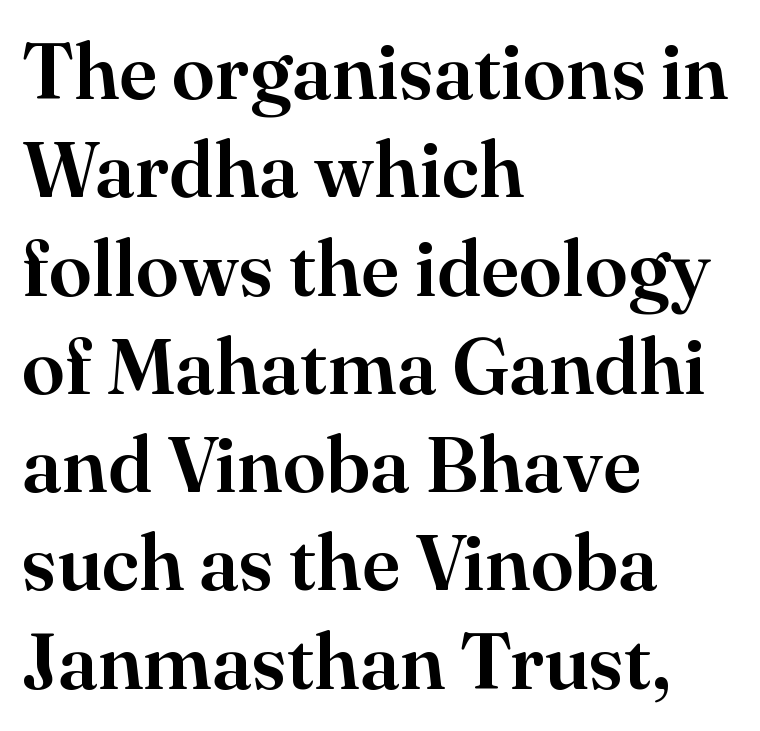
{"serif": "yes", "italic": "no", "width": "normal", "stroke_contrast": "high", "x_height": "small", "monospaced": "no", "underline": "no", "align": "left", "line_spacing": "normal", "line_spacing_ratio": 1.26, "letter_spacing": "normal", "letter_spacing_em": 0.0, "glyph_px": 78}
